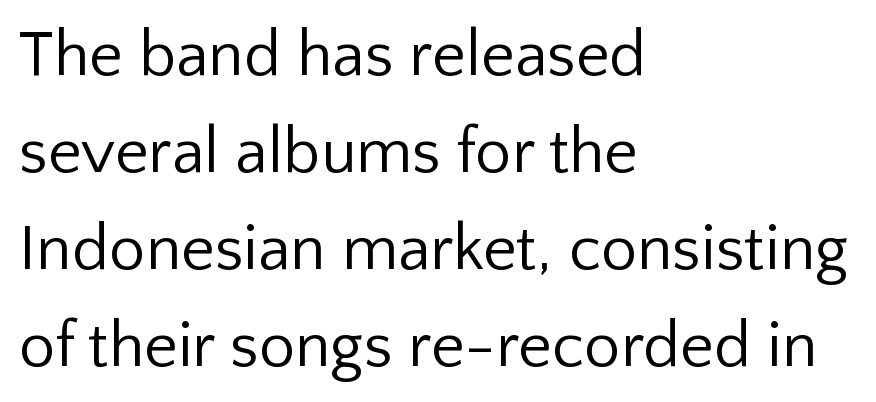
The image shows 65 px regular-weight sans-serif type, upright; set left-aligned, normal line spacing (1.49x), normal letter spacing, not underlined; low stroke contrast and a medium x-height.
